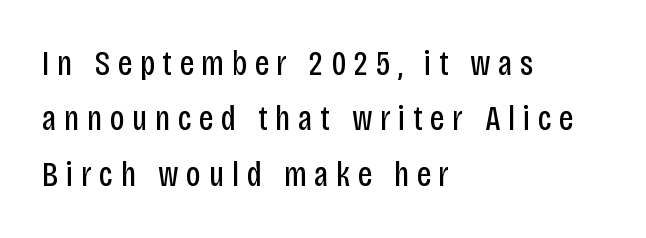
The image shows 35 px regular-weight, condensed sans-serif type, upright; set left-aligned, normal line spacing (1.58x), unusually wide letter spacing (+0.22 em), not underlined; low stroke contrast and a large x-height.
